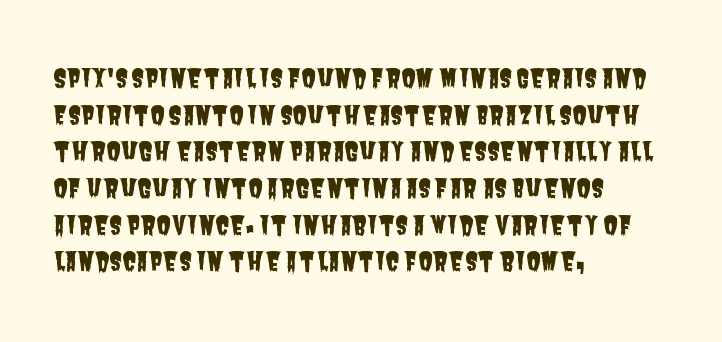
{"underline": "no", "align": "left", "line_spacing": "normal", "line_spacing_ratio": 1.41, "letter_spacing": "normal", "letter_spacing_em": 0.0, "glyph_px": 26}
